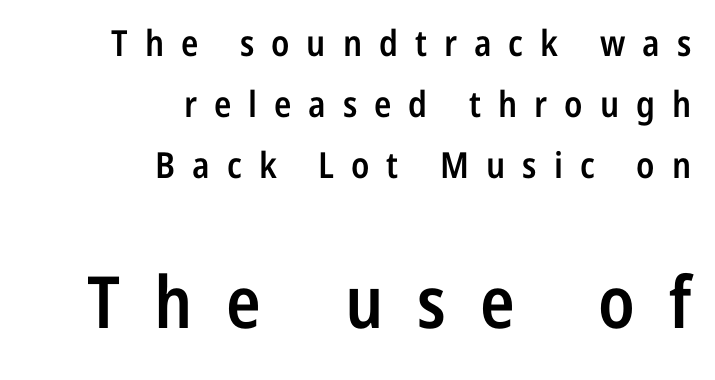
{"serif": "no", "italic": "no", "bold": "semi", "weight": "semibold", "width": "condensed", "stroke_contrast": "low", "x_height": "medium", "monospaced": "no", "underline": "no", "align": "right", "line_spacing": "normal", "line_spacing_ratio": 1.7, "letter_spacing": "wide", "letter_spacing_em": 0.47, "larger_block": "second", "size_ratio": 2.0, "glyph_px": 72}
